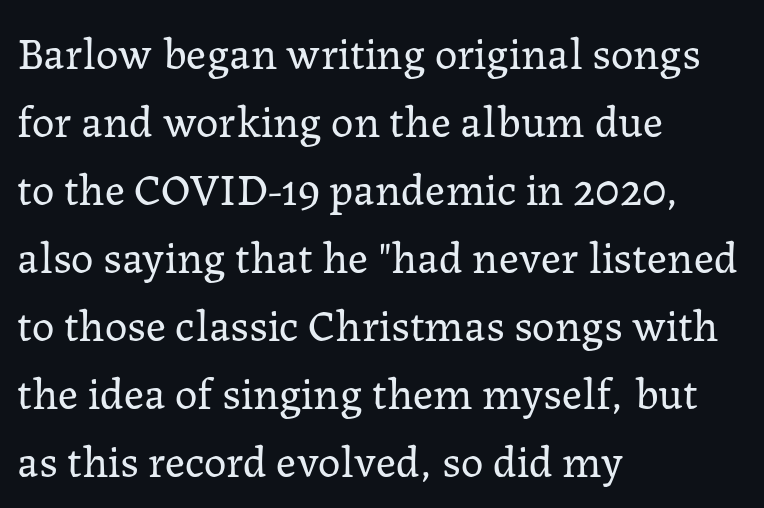
The image shows 45 px regular-weight serif type, upright; set left-aligned, normal line spacing (1.51x), normal letter spacing, not underlined; low stroke contrast and a medium x-height.
